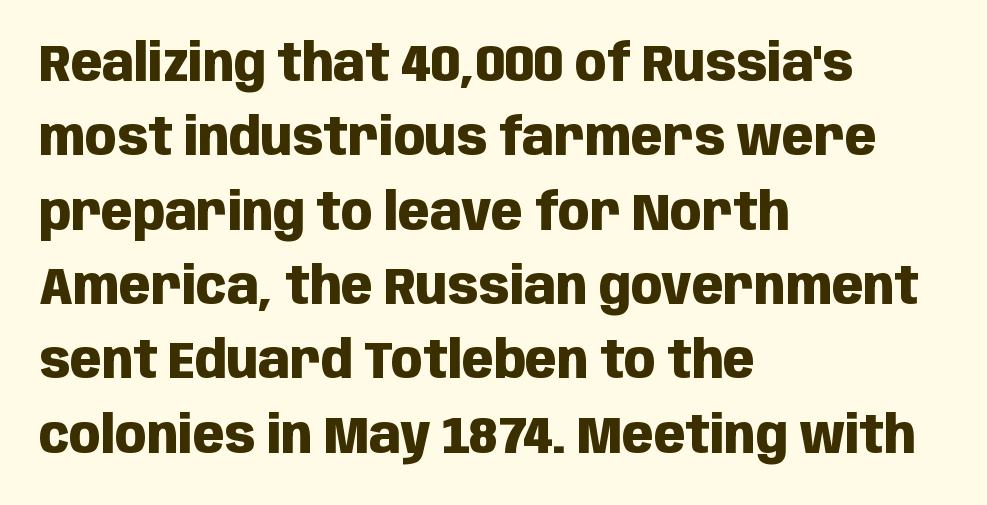
{"serif": "no", "italic": "no", "bold": "yes", "weight": "heavy", "width": "condensed", "stroke_contrast": "low", "x_height": "large", "monospaced": "no", "underline": "no", "align": "left", "line_spacing": "normal", "line_spacing_ratio": 1.43, "letter_spacing": "normal", "letter_spacing_em": 0.0, "glyph_px": 52}
